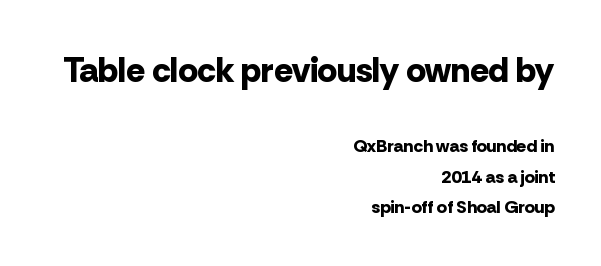
Q: Is the text bold? A: Yes.
Q: Is the text italic (slanted)? A: No, it is upright.
Q: Is the typeface a serif or a sans-serif typeface? A: Sans-serif.
Q: Is the text underlined? A: No.
Q: How is the paragraph aligned? A: Right-aligned.
Q: Is the spacing between letters normal or unusually wide? A: Normal.
Q: Is the spacing between lines tight, normal or loose? A: Normal.
Q: Which block of text is set in a larger size, the first (top) or the second (bottom)? A: The first (top) one.
Q: Width (condensed, normal, or wide)? A: Normal.
Q: Stroke contrast? A: Low.
Q: x-height? A: Medium.
Q: Monospaced? A: No.
